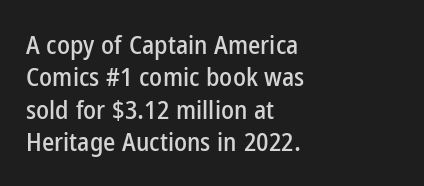
{"italic": "no", "underline": "no", "align": "left", "line_spacing": "normal", "line_spacing_ratio": 1.25, "letter_spacing": "normal", "letter_spacing_em": 0.0, "glyph_px": 26}
